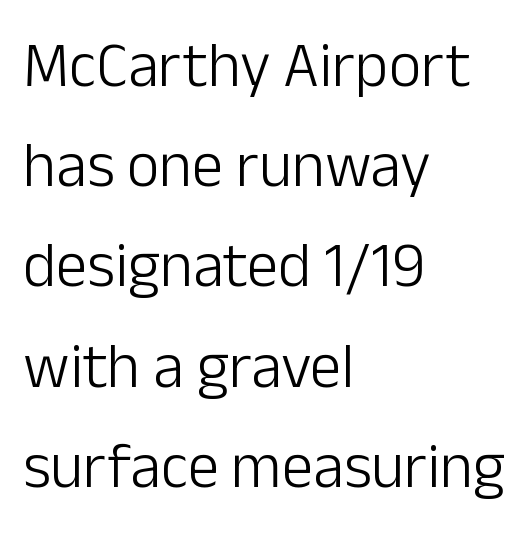
{"serif": "no", "italic": "no", "bold": "no", "weight": "light", "width": "normal", "stroke_contrast": "low", "x_height": "medium", "monospaced": "no", "underline": "no", "align": "left", "line_spacing": "normal", "line_spacing_ratio": 1.59, "letter_spacing": "normal", "letter_spacing_em": 0.0, "glyph_px": 63}
